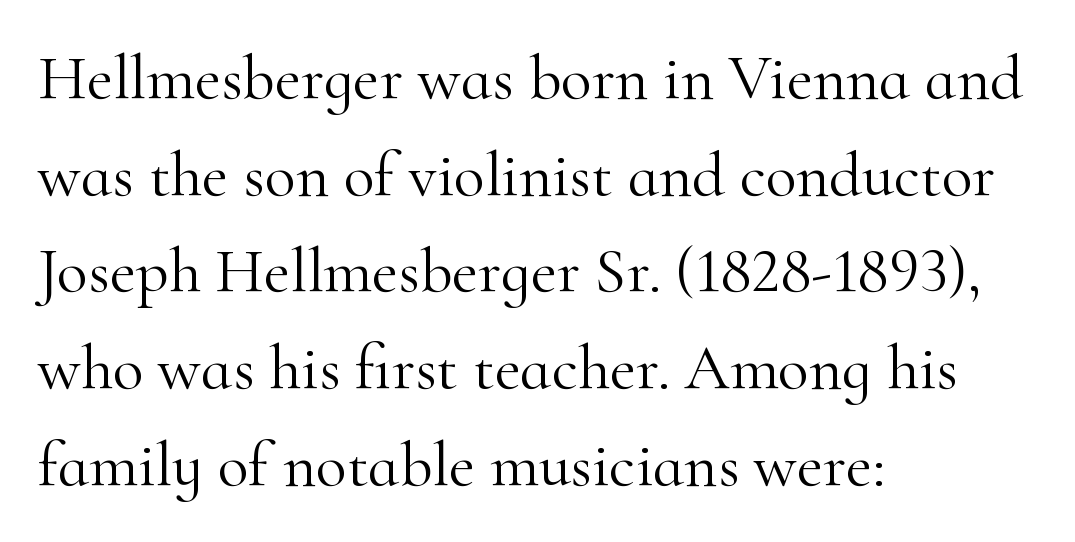
The type sits square on the baseline with zero lean. The rendering keeps characters at their native spacing. Horizontal alignment here is leftward, the default for most running prose. No word sits above an underline. The rendering uses natural spacing where letterforms have individual widths. The line-height multiplier appears to be the usual default.
